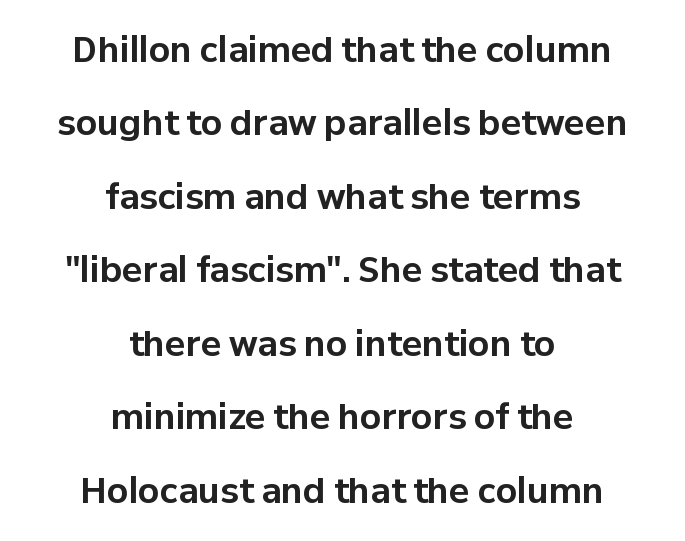
Q: Is the text bold? A: Yes.
Q: Is the text italic (slanted)? A: No, it is upright.
Q: Is the typeface a serif or a sans-serif typeface? A: Sans-serif.
Q: Is the text underlined? A: No.
Q: How is the paragraph aligned? A: Centered.
Q: Is the spacing between letters normal or unusually wide? A: Normal.
Q: Is the spacing between lines tight, normal or loose? A: Loose.
Q: Width (condensed, normal, or wide)? A: Normal.
Q: Stroke contrast? A: Low.
Q: x-height? A: Medium.
Q: Monospaced? A: No.
